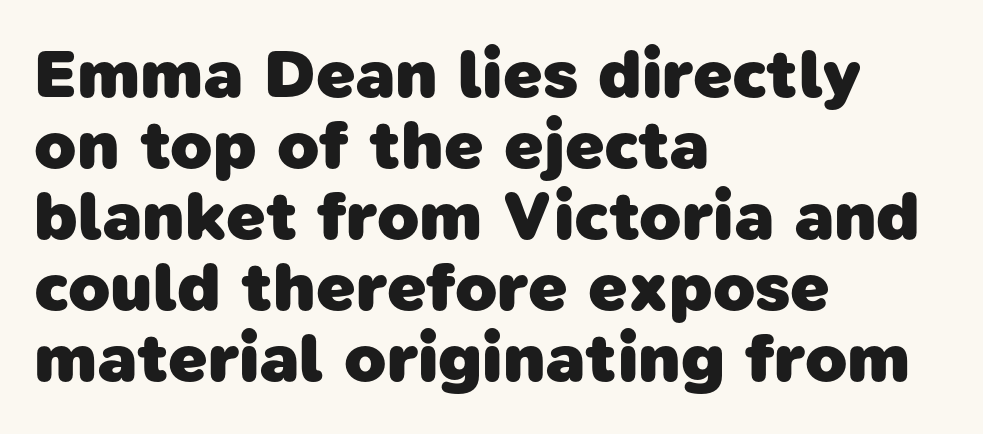
{"serif": "no", "bold": "yes", "weight": "heavy", "width": "normal", "stroke_contrast": "low", "x_height": "medium", "monospaced": "no", "underline": "no", "align": "left", "line_spacing": "tight", "line_spacing_ratio": 1.03, "letter_spacing": "normal", "letter_spacing_em": 0.0, "glyph_px": 69}
